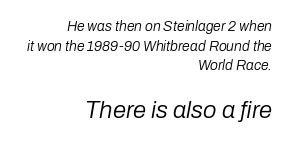
{"italic": "yes", "lean": "right", "slant_degrees": 10, "bold": "no", "underline": "no", "align": "right", "line_spacing": "normal", "line_spacing_ratio": 1.4, "letter_spacing": "normal", "letter_spacing_em": 0.0, "larger_block": "second", "size_ratio": 1.71, "glyph_px": 24}
